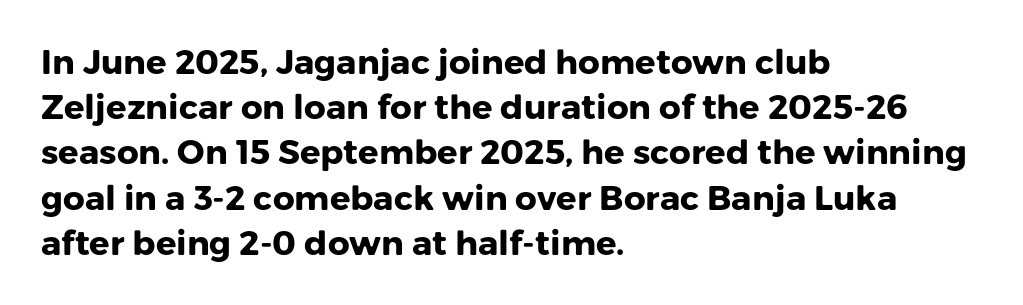
The image shows 34 px heavy sans-serif type, upright; set left-aligned, normal line spacing (1.33x), normal letter spacing, not underlined; low stroke contrast and a medium x-height.
